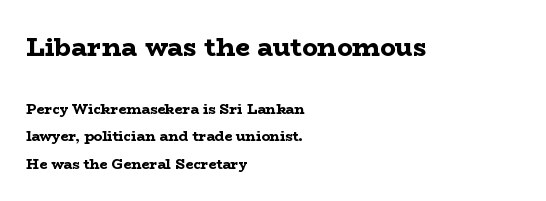
{"italic": "no", "bold": "yes", "underline": "no", "align": "left", "line_spacing": "loose", "line_spacing_ratio": 1.96, "letter_spacing": "normal", "letter_spacing_em": 0.0, "larger_block": "first", "size_ratio": 1.86, "glyph_px": 26}
